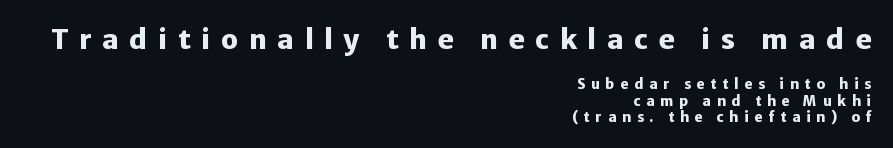
Q: Is the text bold? A: Yes.
Q: Is the text italic (slanted)? A: No, it is upright.
Q: Is the text underlined? A: No.
Q: How is the paragraph aligned? A: Right-aligned.
Q: Is the spacing between letters normal or unusually wide? A: Unusually wide.
Q: Which block of text is set in a larger size, the first (top) or the second (bottom)? A: The first (top) one.
